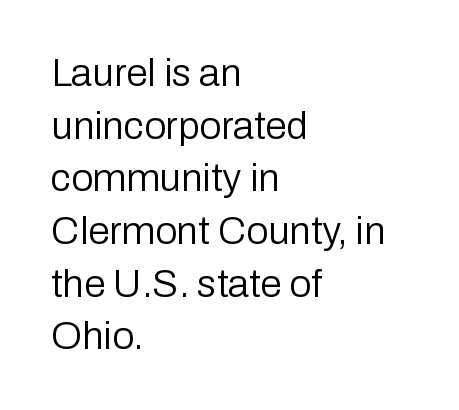
Q: Is the text bold? A: No.
Q: Is the text italic (slanted)? A: No, it is upright.
Q: Is the typeface a serif or a sans-serif typeface? A: Sans-serif.
Q: Is the text underlined? A: No.
Q: How is the paragraph aligned? A: Left-aligned.
Q: Is the spacing between letters normal or unusually wide? A: Normal.
Q: Is the spacing between lines tight, normal or loose? A: Normal.
Q: Width (condensed, normal, or wide)? A: Normal.
Q: Stroke contrast? A: Low.
Q: x-height? A: Medium.
Q: Monospaced? A: No.
